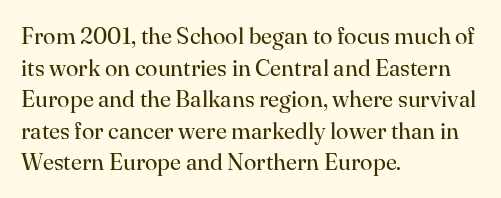
{"italic": "no", "bold": "no", "underline": "no", "align": "left", "line_spacing": "normal", "line_spacing_ratio": 1.37, "letter_spacing": "normal", "letter_spacing_em": 0.0, "glyph_px": 23}
